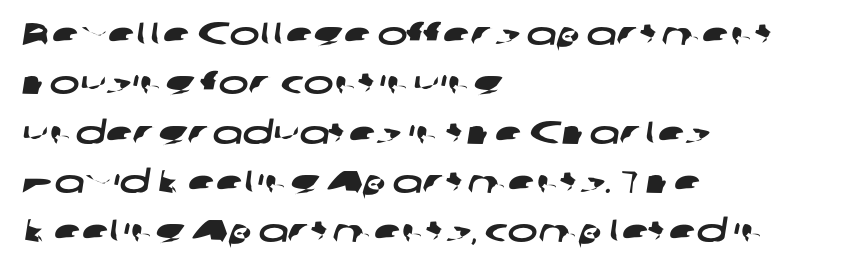
Q: Is the typeface a serif or a sans-serif typeface? A: Sans-serif.
Q: Is the text underlined? A: No.
Q: How is the paragraph aligned? A: Left-aligned.
Q: Is the spacing between letters normal or unusually wide? A: Normal.
Q: Is the spacing between lines tight, normal or loose? A: Normal.
Q: Width (condensed, normal, or wide)? A: Wide.
Q: Stroke contrast? A: Low.
Q: x-height? A: Medium.
Q: Monospaced? A: No.
